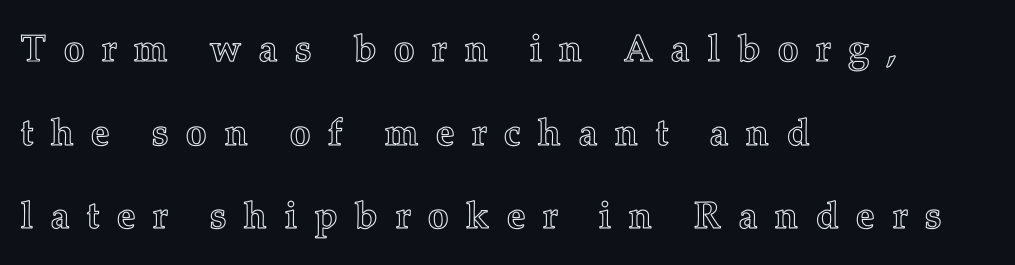
The image shows 38 px text type, upright; set left-aligned, loose line spacing (2.2x), unusually wide letter spacing (+0.44 em), not underlined; a medium x-height.
